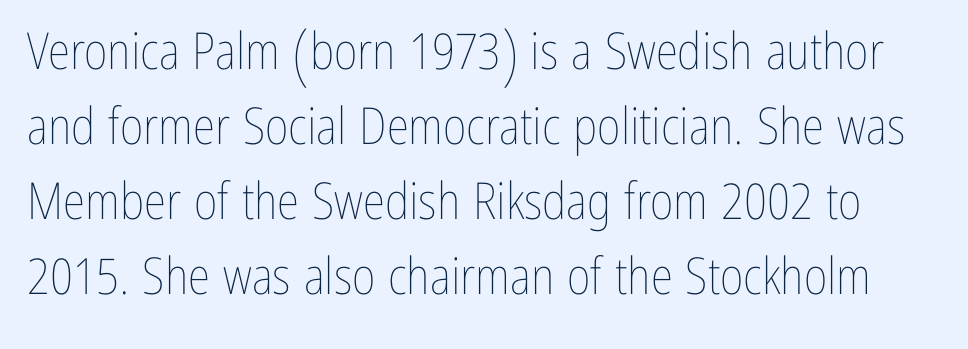
The image shows 51 px thin, condensed type, upright; set normal line spacing (1.47x), normal letter spacing, not underlined; low stroke contrast and a medium x-height.
